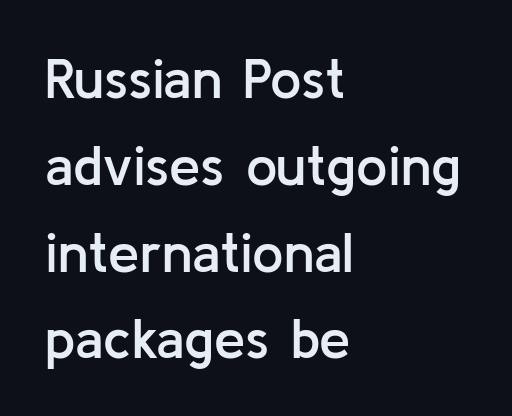
{"serif": "no", "italic": "no", "bold": "semi", "weight": "semibold", "width": "normal", "stroke_contrast": "low", "x_height": "medium", "monospaced": "no", "underline": "no", "align": "left", "line_spacing": "normal", "line_spacing_ratio": 1.55, "letter_spacing": "normal", "letter_spacing_em": 0.0, "glyph_px": 56}
